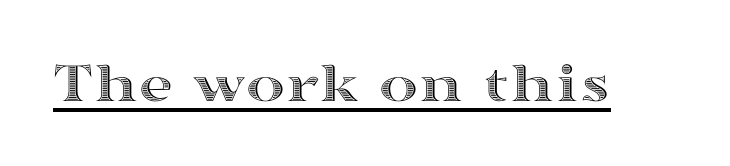
The tracking reads as untouched default to a designer's eye. A typesetter would call this proportional, since set widths differ per character. The axis of the letterforms is exactly vertical. Beneath each row of characters lies a ruled line.
